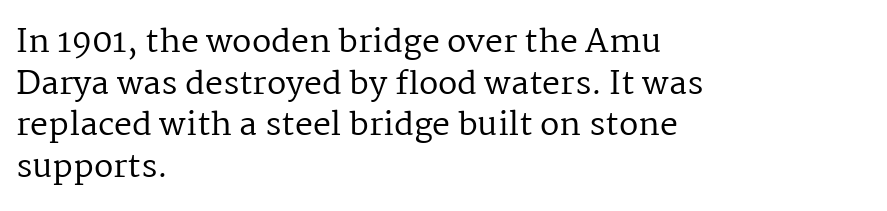
The image shows 32 px regular-weight serif type, upright; set left-aligned, normal line spacing (1.3x), normal letter spacing, not underlined; medium stroke contrast and a medium x-height.
